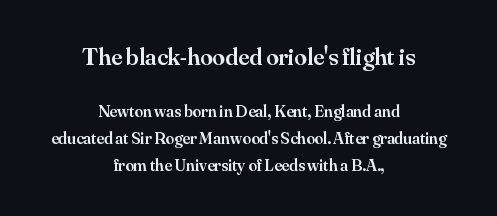
The image shows 25 px text type, upright; set centered, normal line spacing (1.59x), normal letter spacing, not underlined; the first (top) block is 1.47x larger.
